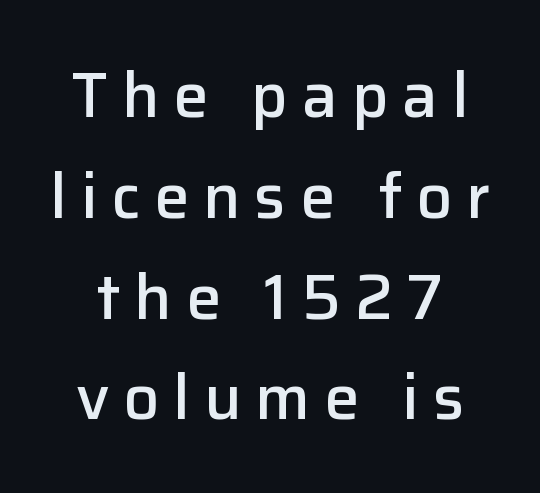
The gaps between neighbouring characters are conspicuously large. These lines are rendered in a variable-pitch font. Notice how the stems are strictly vertical — no italics here. Set as a demibold, roughly 600 on the weight scale. Letters rest on an invisible, unmarked baseline. Quick note: interline space is typical.
